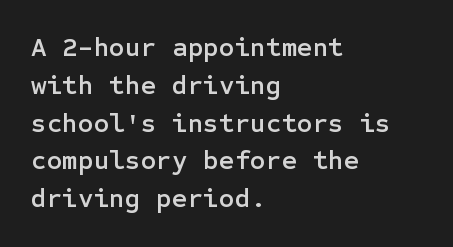
The image shows 27 px text type, upright; set left-aligned, normal line spacing (1.4x), normal letter spacing, not underlined.
